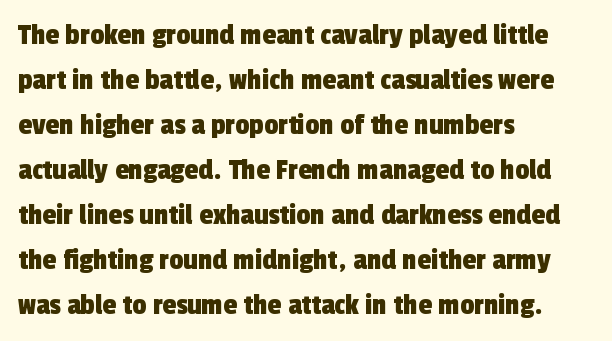
{"serif": "no", "width": "condensed", "x_height": "medium", "monospaced": "no", "underline": "no", "align": "left", "line_spacing": "normal", "line_spacing_ratio": 1.45, "letter_spacing": "normal", "letter_spacing_em": 0.0, "glyph_px": 31}
